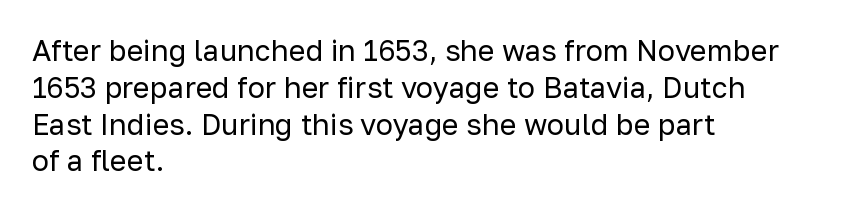
Is this a sans? Yes — the strokes have no serifs. Caption: multi-line text, flush left, ragged right. Vertical strokes here are truly vertical. No heavy texture on the line: the type isn't bold. Note the varied advance widths — an 'i' is clearly narrower than an 'm'.
